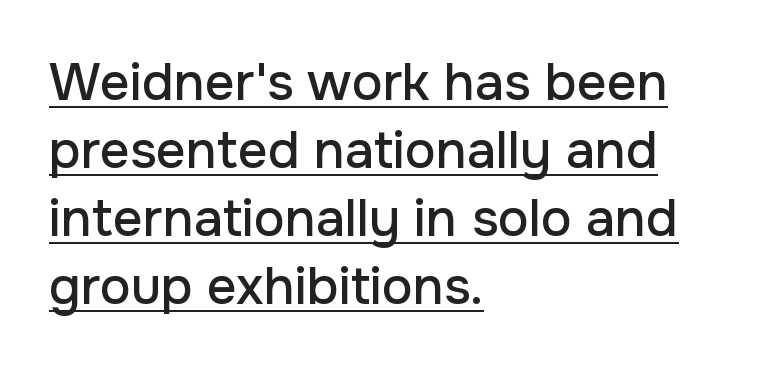
Q: Is the text italic (slanted)? A: No, it is upright.
Q: Is the typeface a serif or a sans-serif typeface? A: Sans-serif.
Q: Is the text underlined? A: Yes.
Q: How is the paragraph aligned? A: Left-aligned.
Q: Is the spacing between letters normal or unusually wide? A: Normal.
Q: Is the spacing between lines tight, normal or loose? A: Normal.
Q: Width (condensed, normal, or wide)? A: Normal.
Q: Stroke contrast? A: Low.
Q: x-height? A: Medium.
Q: Monospaced? A: No.
